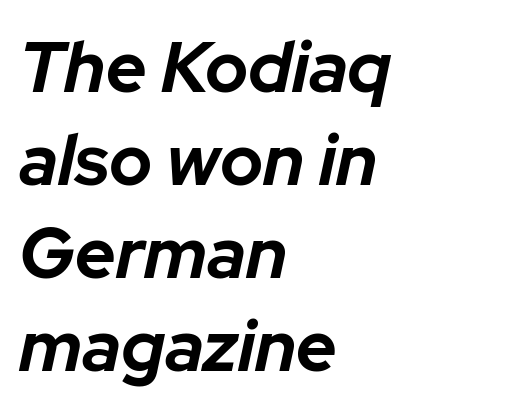
Here the designer chose a conventional face with non-uniform glyph widths. The zone under the glyphs is completely vacant. Where is the straight margin? On the left. The horizontal fit of the characters is conventional and even. An italicized treatment has been applied to the whole sample.
